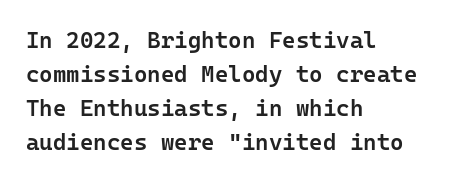
The image shows 23 px text type, upright; set left-aligned, normal line spacing (1.48x), normal letter spacing, not underlined.
